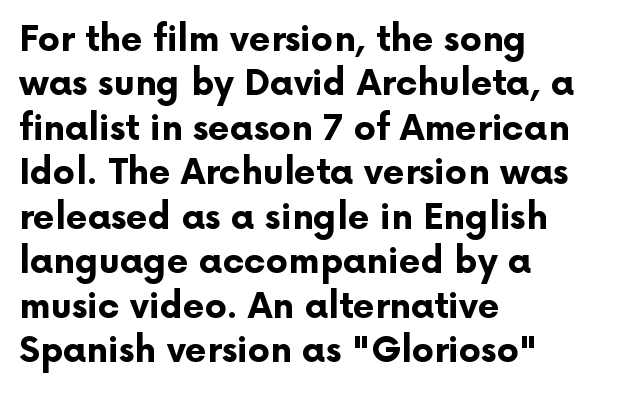
The image shows 35 px bold sans-serif type, upright; set left-aligned, normal line spacing (1.27x), normal letter spacing, not underlined; low stroke contrast and a medium x-height.
